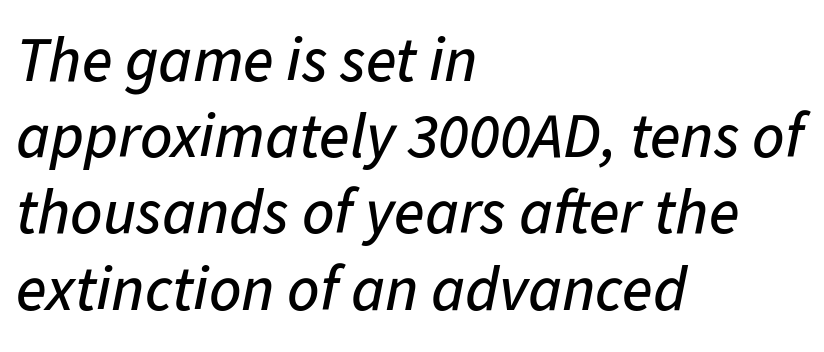
Q: Is the text italic (slanted)? A: Yes, it leans right by about 11 degrees.
Q: Is the text underlined? A: No.
Q: How is the paragraph aligned? A: Left-aligned.
Q: Is the spacing between letters normal or unusually wide? A: Normal.
Q: Width (condensed, normal, or wide)? A: Normal.
Q: Stroke contrast? A: Low.
Q: x-height? A: Medium.
Q: Monospaced? A: No.
